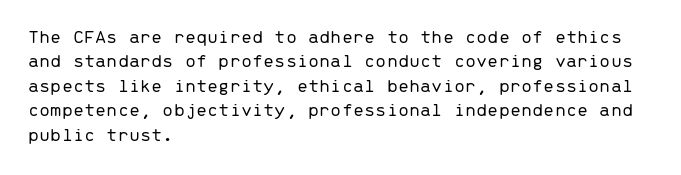
These lines keep a tight, regular rhythm from letter to letter. In CSS terms this would be text-align: left. Weight: in the light-to-regular range. This is roman type, the default non-slanted kind. Decoration check: the copy has no underline.
